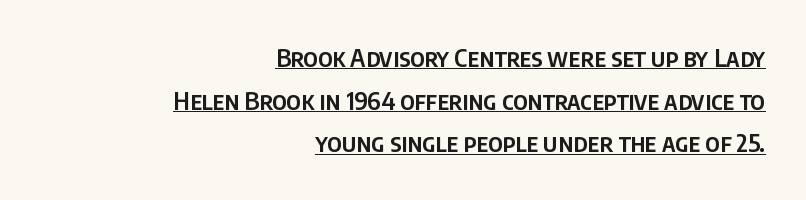
The image shows 25 px text type, upright; set right-aligned, line spacing 1.71x, normal letter spacing, underlined.
